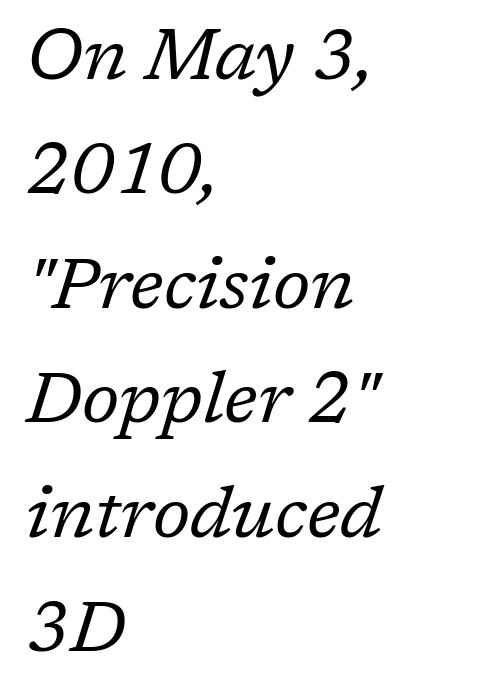
The image shows 72 px regular-weight serif type, italic (leaning right); set left-aligned, normal line spacing (1.59x), normal letter spacing, not underlined; low stroke contrast and a medium x-height.
